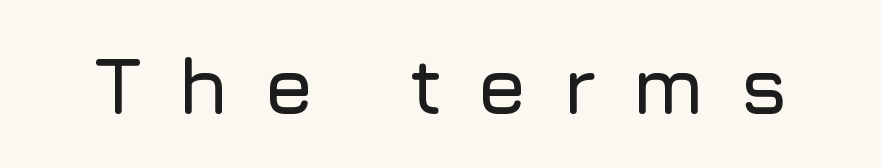
You could not count columns in this text — the font is proportionally spaced. A typesetter would call this heavily tracked-out type. Unlike italic type, these characters show no tilt at all. The glyphs in this specimen are sans serif. No word sits above an underline.
